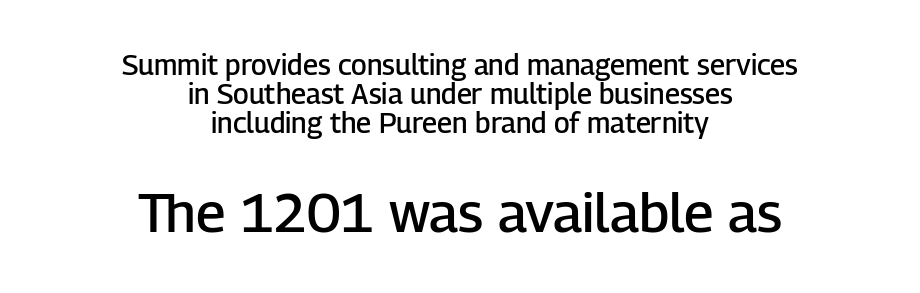
Q: Is the text bold? A: Semi-bold.
Q: Is the text italic (slanted)? A: No, it is upright.
Q: Is the typeface a serif or a sans-serif typeface? A: Sans-serif.
Q: Is the text underlined? A: No.
Q: How is the paragraph aligned? A: Centered.
Q: Is the spacing between letters normal or unusually wide? A: Normal.
Q: Is the spacing between lines tight, normal or loose? A: Tight.
Q: Which block of text is set in a larger size, the first (top) or the second (bottom)? A: The second (bottom) one.
Q: Width (condensed, normal, or wide)? A: Normal.
Q: Stroke contrast? A: Low.
Q: x-height? A: Medium.
Q: Monospaced? A: No.
